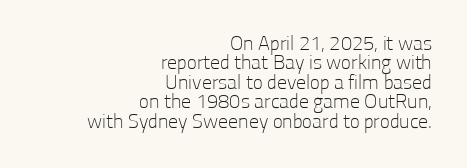
The image shows 20 px text type, upright; set right-aligned, tight line spacing (0.97x), normal letter spacing, not underlined.
